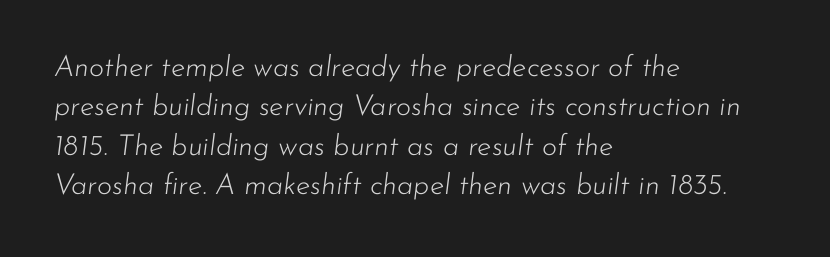
The image shows 29 px light type, italic (leaning right); set left-aligned, normal line spacing (1.36x), normal letter spacing, not underlined; low stroke contrast and a small x-height.
